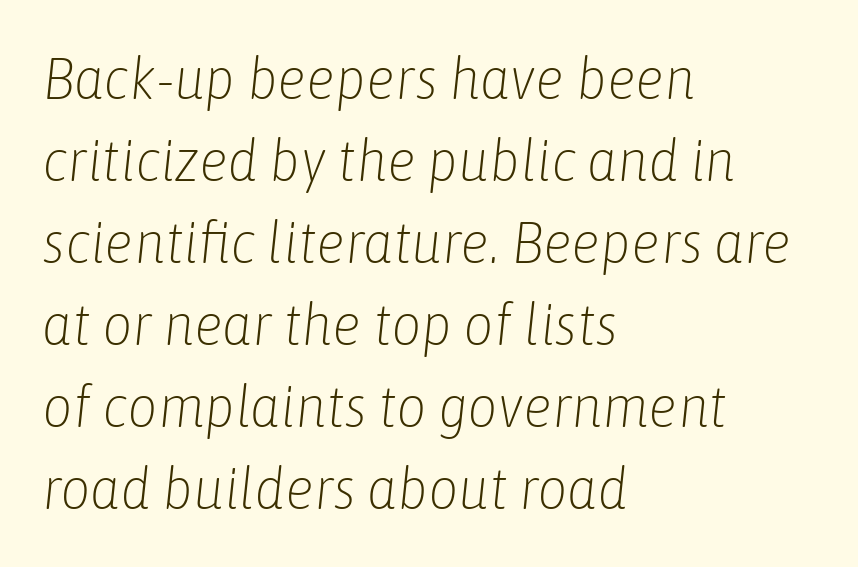
Posture: slanted. Vertical stems look standard width or narrower in stroke. The lines in this sample share a left origin and differ only in where they stop. Varying glyph widths throughout — classic text-font behaviour.
